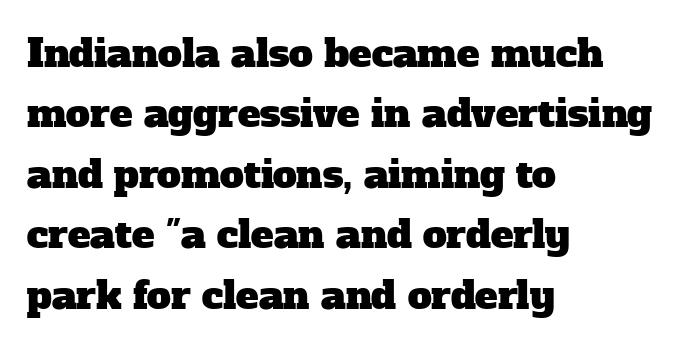
The characters display serif detailing at their extremities. Underline: absent. Compared with a centered layout, this one pins lines to the left instead. Is this a fixed-width face? No — the glyphs have proportional, varying widths. Quick note: interline space is typical. Nobody touched the tracking dial on this one.
